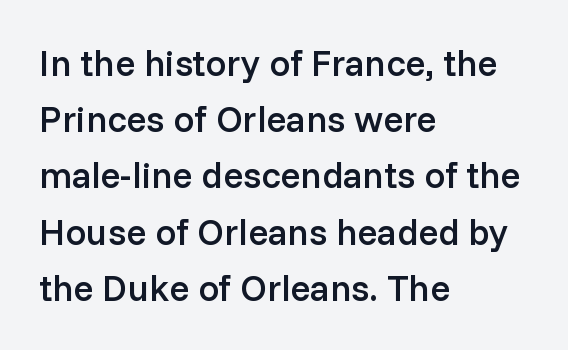
{"serif": "no", "italic": "no", "bold": "semi", "weight": "semibold", "width": "normal", "stroke_contrast": "low", "x_height": "medium", "monospaced": "no", "underline": "no", "align": "left", "line_spacing": "normal", "line_spacing_ratio": 1.52, "letter_spacing": "normal", "letter_spacing_em": 0.0, "glyph_px": 37}
